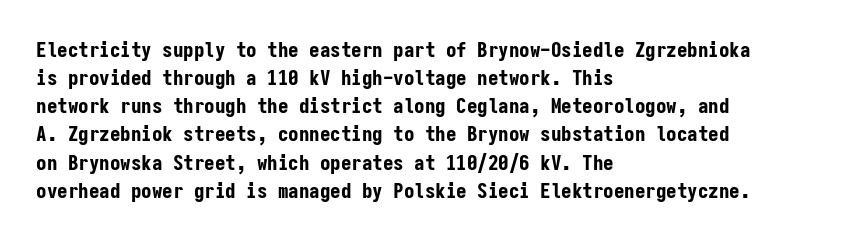
The image shows 21 px bold type, upright; set left-aligned, normal line spacing (1.34x), normal letter spacing, not underlined.
